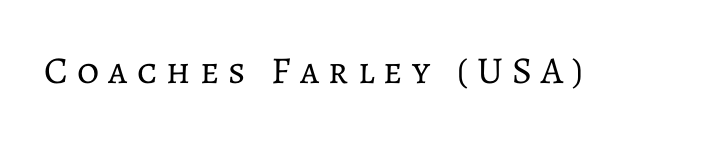
Q: Is the text bold? A: No.
Q: Is the text italic (slanted)? A: No, it is upright.
Q: Is the text underlined? A: No.
Q: Is the spacing between letters normal or unusually wide? A: Unusually wide.
Q: Width (condensed, normal, or wide)? A: Normal.
Q: Stroke contrast? A: Low.
Q: x-height? A: Medium.
Q: Monospaced? A: No.
